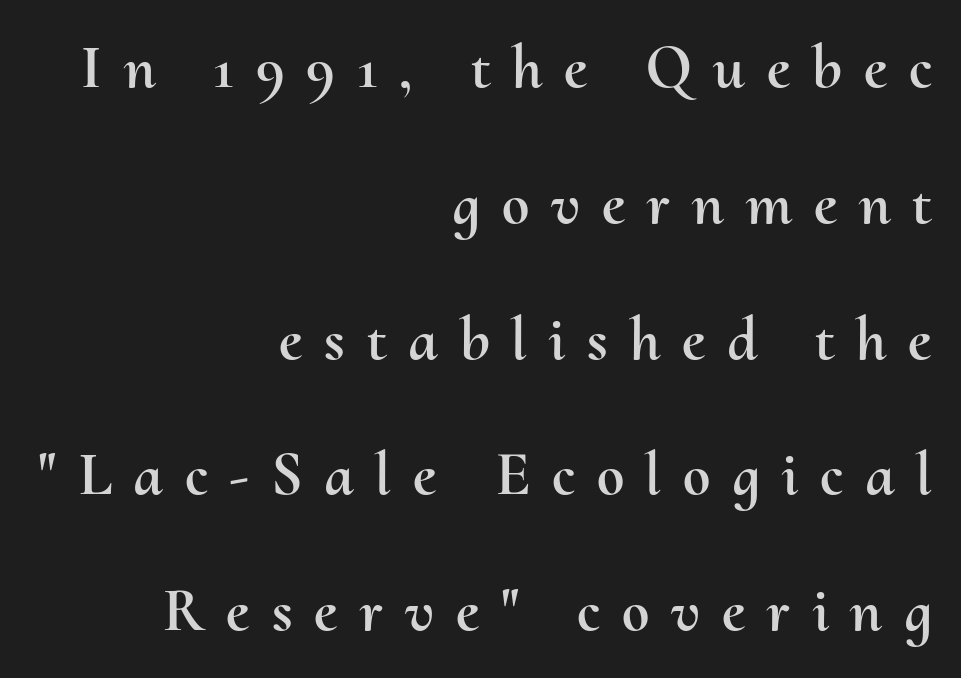
Vertically, the passage feels expansive, rows floating well apart. Is the letter spacing exaggerated? Yes — the characters are pushed far apart. Clear beneath every line of the passage. Note the varied advance widths — an 'i' is clearly narrower than an 'm'. Line ends are locked; line starts wander.
